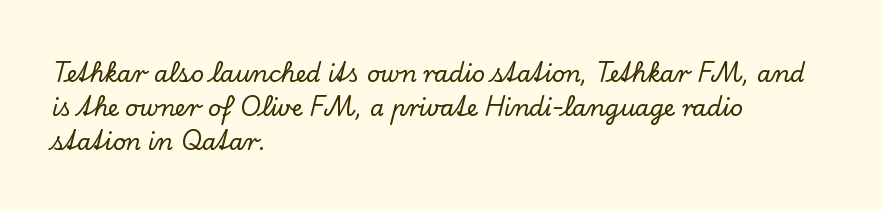
The image shows 23 px text type; set left-aligned, normal line spacing (1.48x), normal letter spacing, not underlined.
